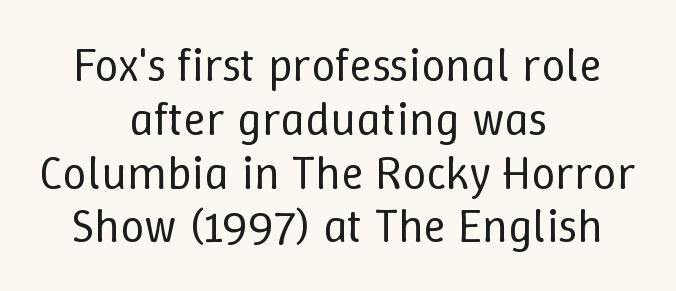
Notice how descenders almost collide with the ascenders below — that's tight leading. The letters look calm and open, with moderate or lighter stems. The text block is weighted toward neither margin, spreading evenly from the middle. Designer's note — italics off, roman on. Anything drawn beneath the words? Only blank space. Character widths vary here, with narrow letters taking less room than wide ones.
